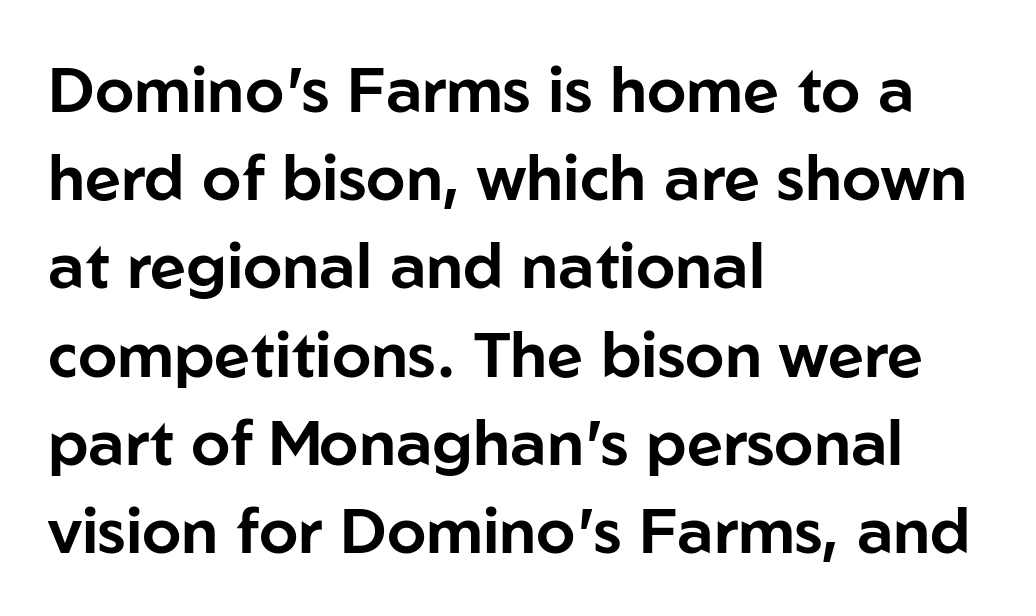
{"serif": "no", "italic": "no", "width": "normal", "stroke_contrast": "low", "x_height": "medium", "monospaced": "no", "underline": "no", "align": "left", "line_spacing": "normal", "line_spacing_ratio": 1.4, "letter_spacing": "normal", "letter_spacing_em": 0.0, "glyph_px": 63}
